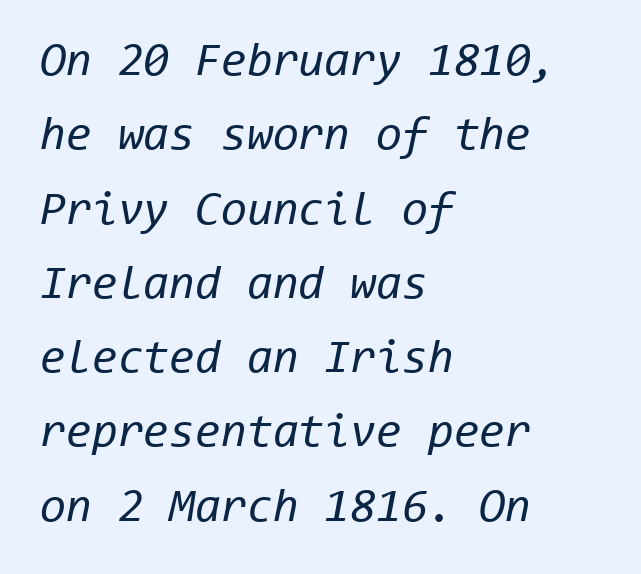
Each row of text sits above clean, open space. The weight would be labelled regular, book, light, or lighter still. No extra tracking has been applied to these lines. Note the uniform advance width — an 'i' takes as much space as an 'm'.
